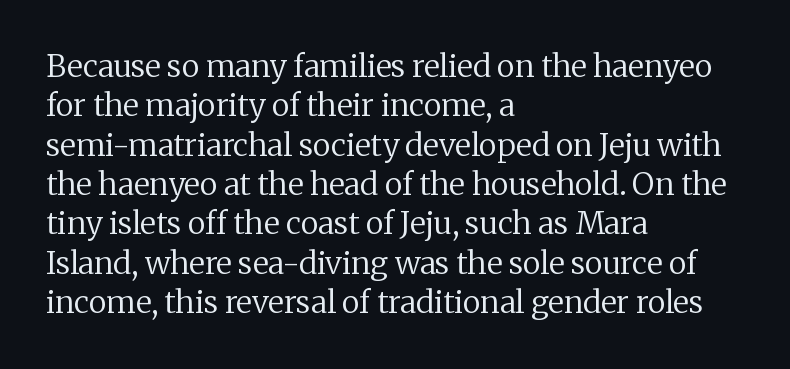
Q: Is the text bold? A: No.
Q: Is the text italic (slanted)? A: No, it is upright.
Q: Is the typeface a serif or a sans-serif typeface? A: Serif.
Q: Is the text underlined? A: No.
Q: How is the paragraph aligned? A: Left-aligned.
Q: Is the spacing between letters normal or unusually wide? A: Normal.
Q: Is the spacing between lines tight, normal or loose? A: Normal.
Q: Width (condensed, normal, or wide)? A: Normal.
Q: Stroke contrast? A: Medium.
Q: x-height? A: Medium.
Q: Monospaced? A: No.
